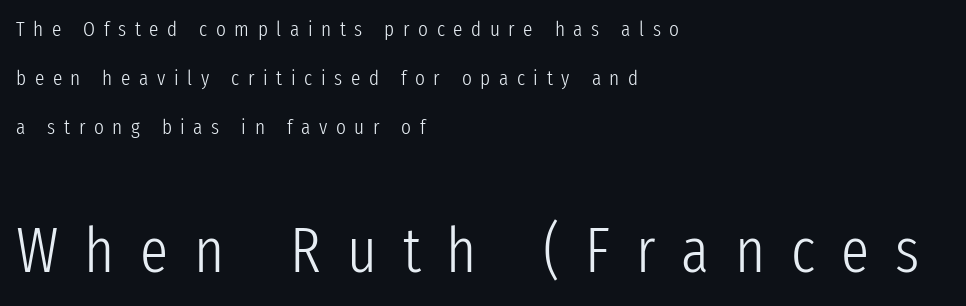
{"serif": "no", "italic": "no", "bold": "no", "weight": "light", "width": "condensed", "stroke_contrast": "low", "x_height": "medium", "monospaced": "no", "underline": "no", "align": "left", "line_spacing": "loose", "line_spacing_ratio": 2.33, "letter_spacing": "wide", "letter_spacing_em": 0.41, "larger_block": "second", "size_ratio": 3.0, "glyph_px": 63}
